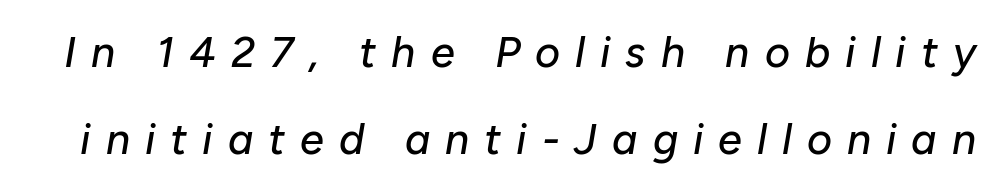
{"italic": "yes", "lean": "right", "slant_degrees": 10, "width": "normal", "stroke_contrast": "low", "x_height": "medium", "monospaced": "no", "underline": "no", "line_spacing": "loose", "line_spacing_ratio": 2.02, "letter_spacing": "wide", "letter_spacing_em": 0.35, "glyph_px": 43}
